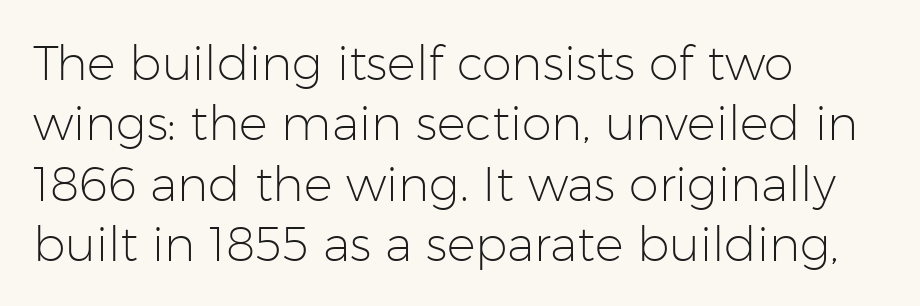
The image shows 48 px light sans-serif type, upright; set left-aligned, normal line spacing (1.26x), normal letter spacing, not underlined; low stroke contrast and a medium x-height.
